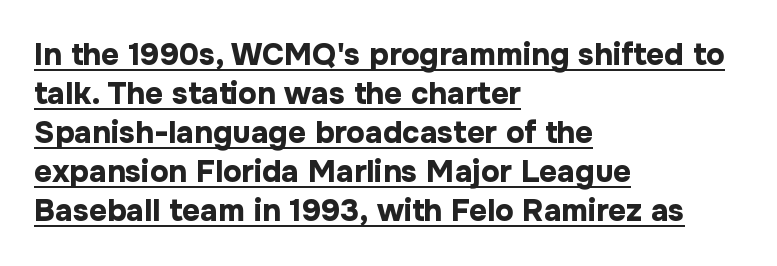
Q: Is the text bold? A: Yes.
Q: Is the text italic (slanted)? A: No, it is upright.
Q: Is the typeface a serif or a sans-serif typeface? A: Sans-serif.
Q: Is the text underlined? A: Yes.
Q: How is the paragraph aligned? A: Left-aligned.
Q: Is the spacing between letters normal or unusually wide? A: Normal.
Q: Is the spacing between lines tight, normal or loose? A: Normal.
Q: Width (condensed, normal, or wide)? A: Normal.
Q: Stroke contrast? A: Low.
Q: x-height? A: Medium.
Q: Monospaced? A: No.
